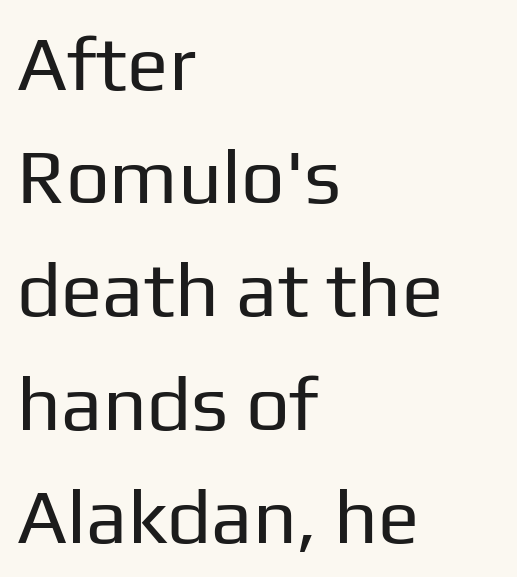
Q: Is the text bold? A: No.
Q: Is the text italic (slanted)? A: No, it is upright.
Q: Is the typeface a serif or a sans-serif typeface? A: Sans-serif.
Q: Is the text underlined? A: No.
Q: How is the paragraph aligned? A: Left-aligned.
Q: Is the spacing between letters normal or unusually wide? A: Normal.
Q: Is the spacing between lines tight, normal or loose? A: Normal.
Q: Width (condensed, normal, or wide)? A: Normal.
Q: Stroke contrast? A: Low.
Q: x-height? A: Medium.
Q: Monospaced? A: No.
